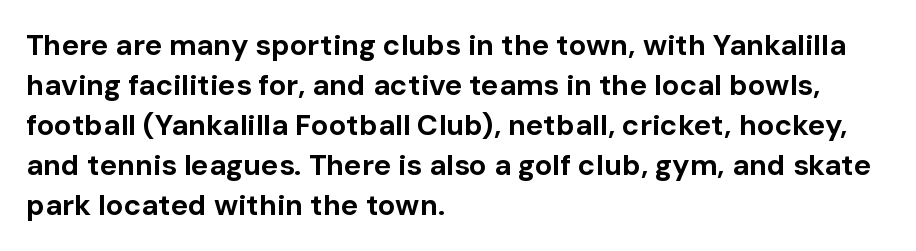
Q: Is the text bold? A: Yes.
Q: Is the text italic (slanted)? A: No, it is upright.
Q: Is the typeface a serif or a sans-serif typeface? A: Sans-serif.
Q: Is the text underlined? A: No.
Q: How is the paragraph aligned? A: Left-aligned.
Q: Is the spacing between letters normal or unusually wide? A: Normal.
Q: Is the spacing between lines tight, normal or loose? A: Normal.
Q: Width (condensed, normal, or wide)? A: Normal.
Q: Stroke contrast? A: Low.
Q: x-height? A: Medium.
Q: Monospaced? A: No.
